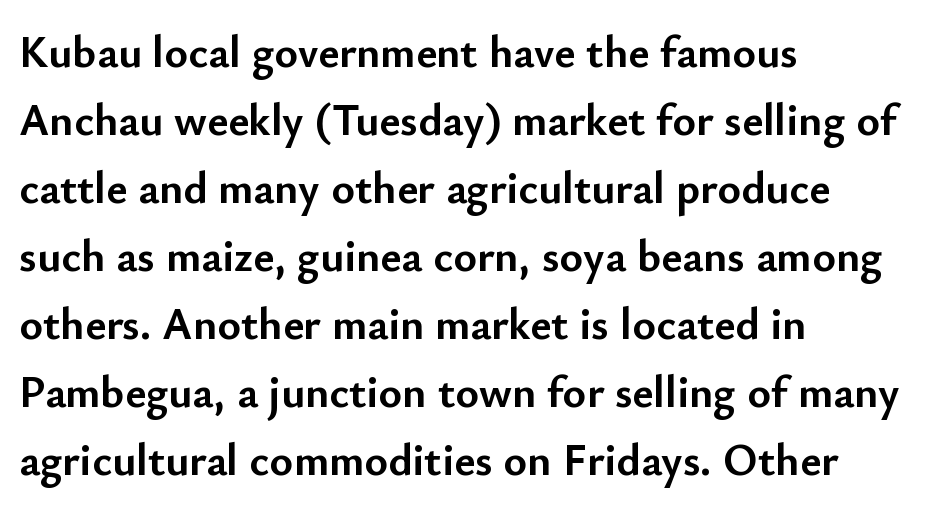
The image shows 45 px semibold sans-serif type, upright; set left-aligned, normal line spacing (1.51x), normal letter spacing, not underlined; low stroke contrast and a small x-height.
